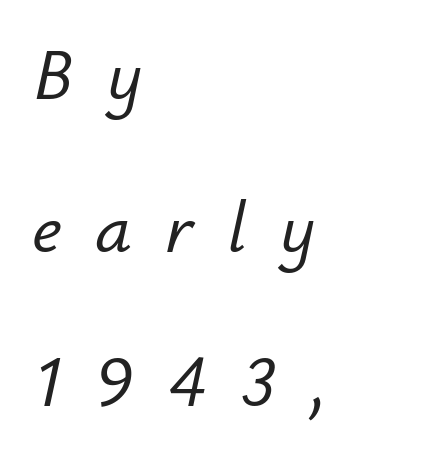
{"italic": "yes", "lean": "right", "slant_degrees": 12, "width": "normal", "stroke_contrast": "low", "x_height": "small", "monospaced": "no", "underline": "no", "align": "left", "line_spacing": "loose", "line_spacing_ratio": 2.1, "letter_spacing": "wide", "letter_spacing_em": 0.46, "glyph_px": 73}
